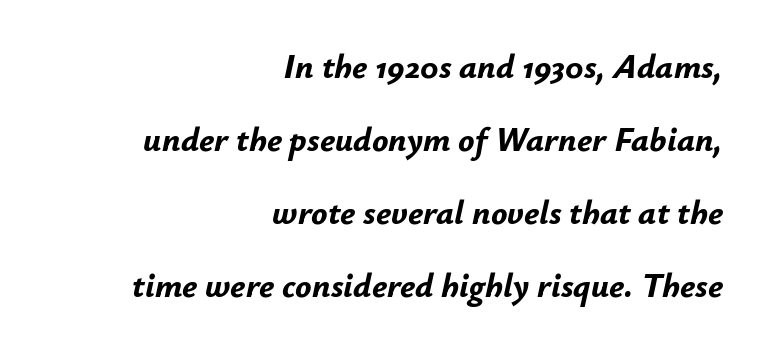
Line spacing here is loose. Think of a printed novel: that variable character pitch is what you see here. This is heavy type, rendered in bold. Reading down the block, your eye finds every line finishing at a fixed right position. It's the slanting kind of type. Has an underline been added? It has not.
